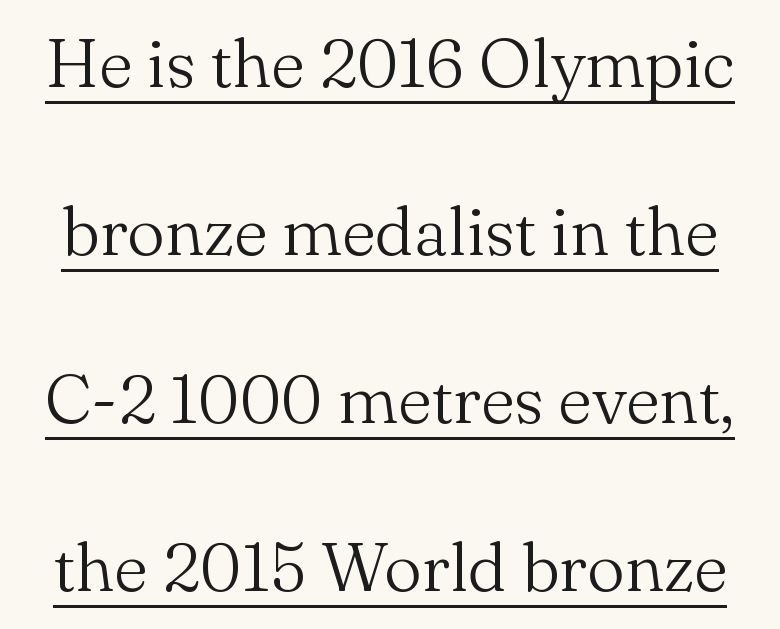
Q: Is the text bold? A: No.
Q: Is the text italic (slanted)? A: No, it is upright.
Q: Is the typeface a serif or a sans-serif typeface? A: Serif.
Q: Is the text underlined? A: Yes.
Q: Is the spacing between letters normal or unusually wide? A: Normal.
Q: Is the spacing between lines tight, normal or loose? A: Loose.
Q: Width (condensed, normal, or wide)? A: Normal.
Q: Stroke contrast? A: Medium.
Q: x-height? A: Small.
Q: Monospaced? A: No.
